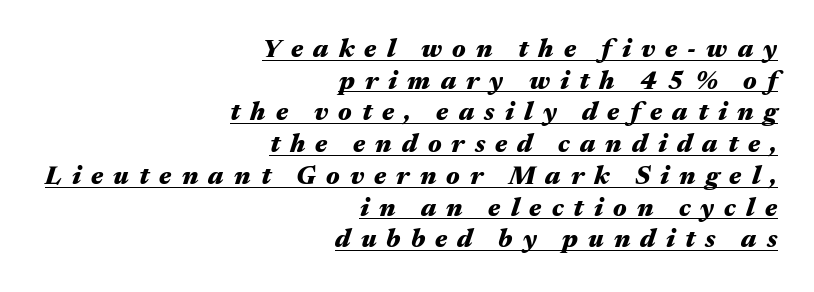
The image shows 26 px bold type, italic (leaning right); set right-aligned, line spacing 1.22x, unusually wide letter spacing (+0.39 em), underlined.
